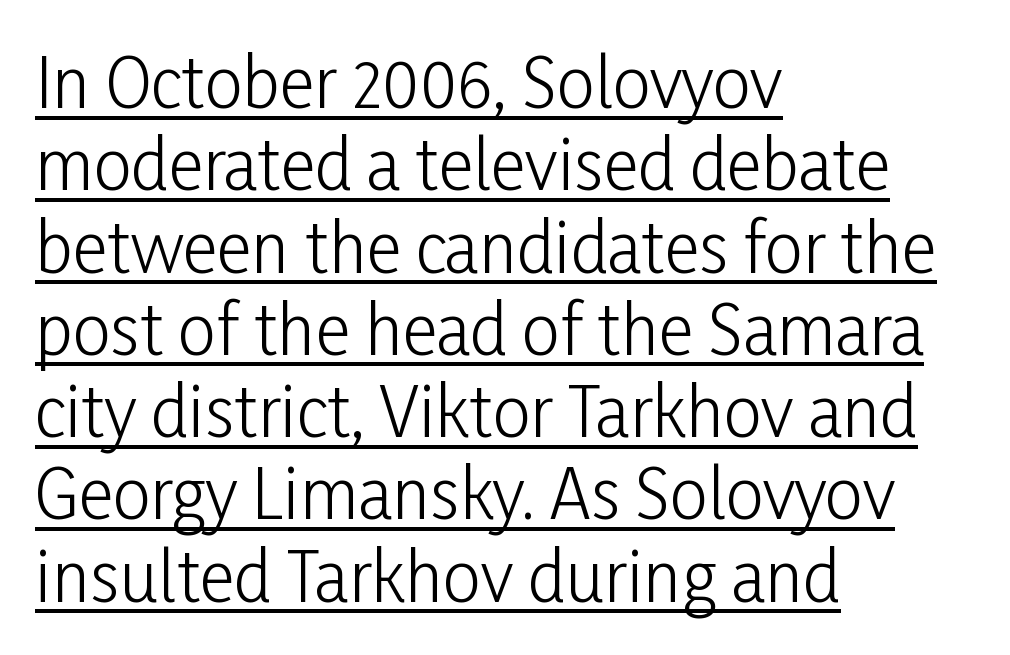
Upright lettering throughout. Beneath each row of characters lies a ruled line. Think of a printed novel: that variable character pitch is what you see here. Classification — sans serif. Honestly, the letter spacing is just normal — you wouldn't notice it.
